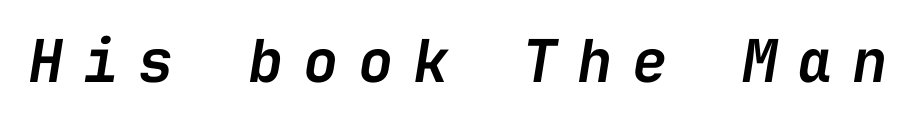
{"italic": "yes", "lean": "right", "slant_degrees": 9, "bold": "semi", "weight": "semibold", "width": "normal", "stroke_contrast": "low", "x_height": "medium", "monospaced": "yes", "underline": "no", "letter_spacing": "wide", "letter_spacing_em": 0.33, "glyph_px": 59}
